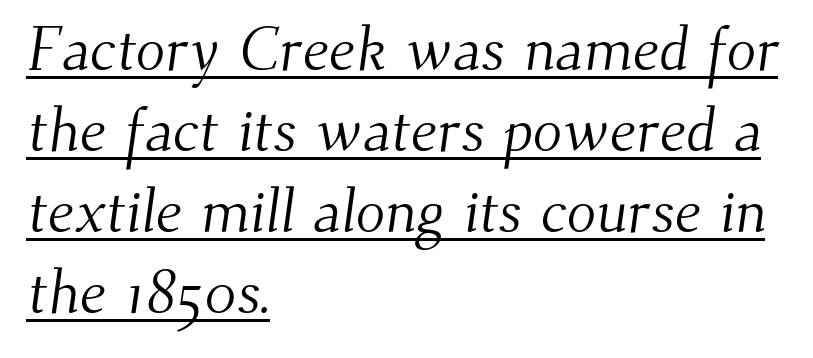
{"serif": "yes", "bold": "no", "weight": "light", "width": "normal", "stroke_contrast": "medium", "x_height": "small", "monospaced": "no", "underline": "yes", "align": "left", "line_spacing": "normal", "line_spacing_ratio": 1.33, "letter_spacing": "normal", "letter_spacing_em": 0.0, "glyph_px": 61}
